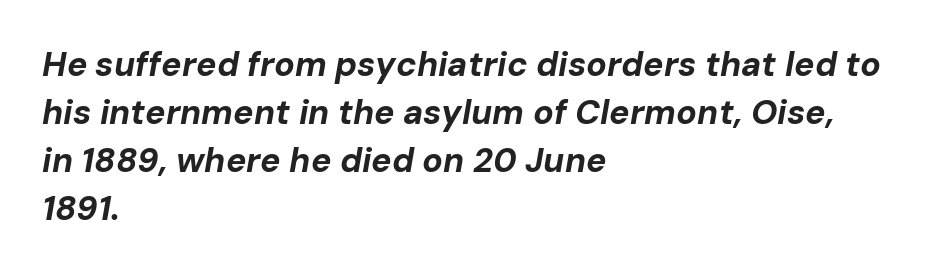
{"italic": "yes", "lean": "right", "slant_degrees": 10, "bold": "yes", "weight": "bold", "width": "normal", "stroke_contrast": "low", "x_height": "medium", "monospaced": "no", "underline": "no", "align": "left", "line_spacing": "normal", "line_spacing_ratio": 1.41, "letter_spacing": "normal", "letter_spacing_em": 0.0, "glyph_px": 34}
